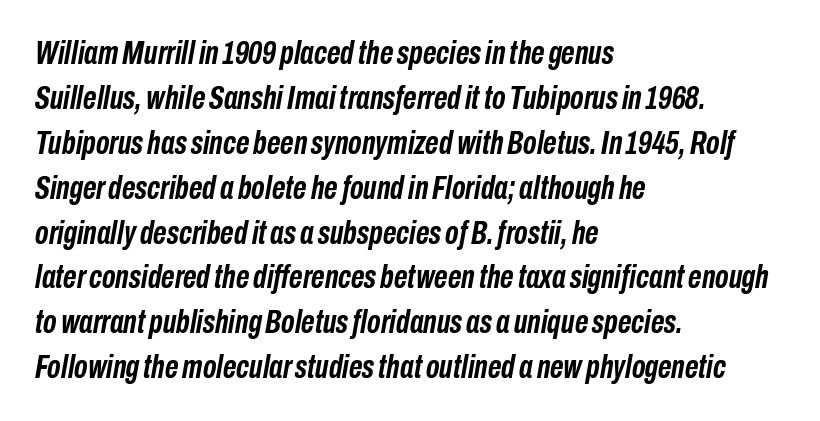
Q: Is the text bold? A: Yes.
Q: Is the text italic (slanted)? A: Yes, it leans right by about 10 degrees.
Q: Is the text underlined? A: No.
Q: How is the paragraph aligned? A: Left-aligned.
Q: Is the spacing between letters normal or unusually wide? A: Normal.
Q: Is the spacing between lines tight, normal or loose? A: Normal.
Q: Width (condensed, normal, or wide)? A: Condensed.
Q: Stroke contrast? A: Low.
Q: x-height? A: Medium.
Q: Monospaced? A: No.
